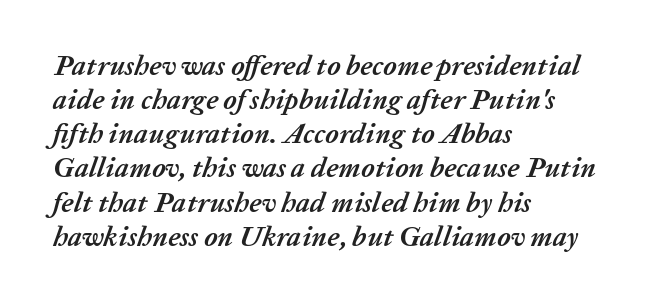
The image shows 28 px semibold type, italic (leaning right); set left-aligned, line spacing 1.22x, normal letter spacing, not underlined; low stroke contrast and a medium x-height.
